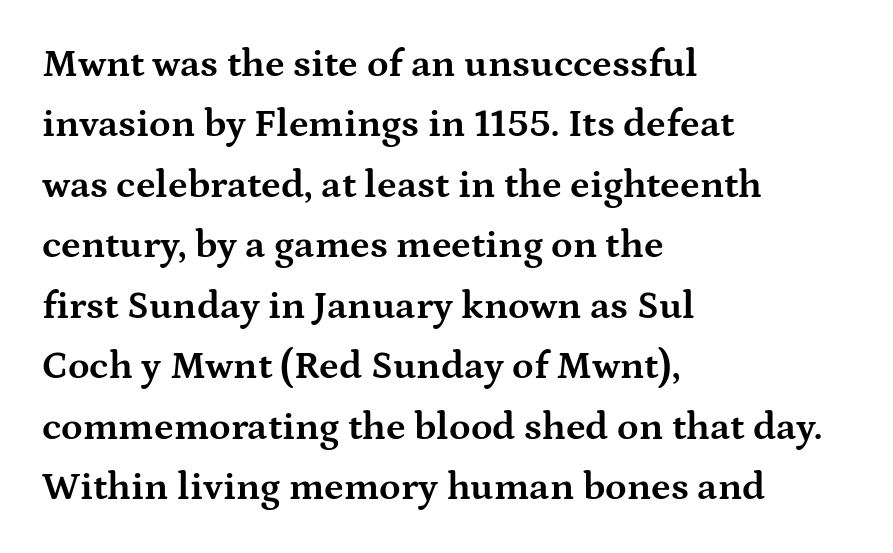
The image shows 39 px bold, wide serif type, upright; set left-aligned, normal line spacing (1.55x), normal letter spacing, not underlined; medium stroke contrast and a medium x-height.
